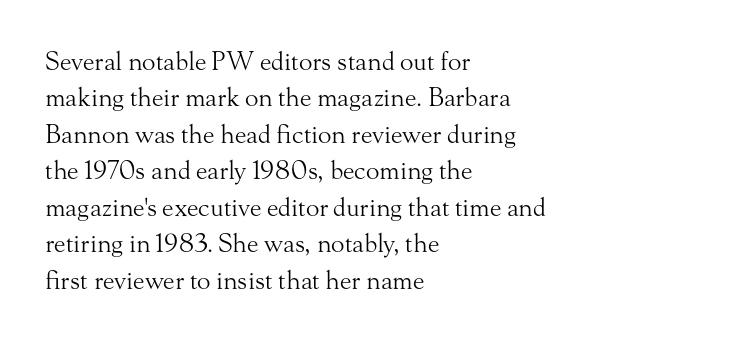
{"italic": "no", "bold": "no", "underline": "no", "align": "left", "line_spacing": "normal", "line_spacing_ratio": 1.46, "letter_spacing": "normal", "letter_spacing_em": 0.0, "glyph_px": 25}
